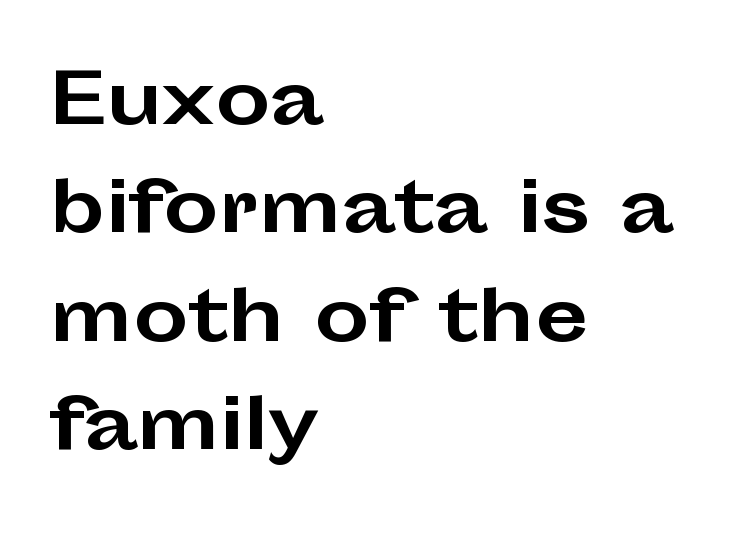
{"serif": "no", "italic": "no", "bold": "yes", "weight": "bold", "width": "wide", "stroke_contrast": "low", "x_height": "medium", "monospaced": "no", "underline": "no", "align": "left", "line_spacing": "normal", "line_spacing_ratio": 1.57, "letter_spacing": "normal", "letter_spacing_em": 0.0, "glyph_px": 69}
